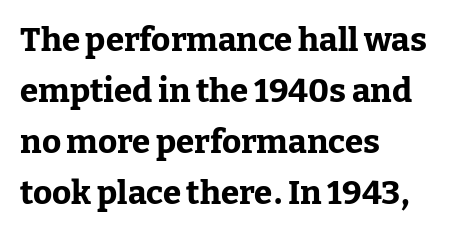
Q: Is the text bold? A: Yes.
Q: Is the text italic (slanted)? A: No, it is upright.
Q: Is the typeface a serif or a sans-serif typeface? A: Serif.
Q: Is the text underlined? A: No.
Q: How is the paragraph aligned? A: Left-aligned.
Q: Is the spacing between letters normal or unusually wide? A: Normal.
Q: Is the spacing between lines tight, normal or loose? A: Normal.
Q: Width (condensed, normal, or wide)? A: Normal.
Q: Stroke contrast? A: Low.
Q: x-height? A: Medium.
Q: Monospaced? A: No.
